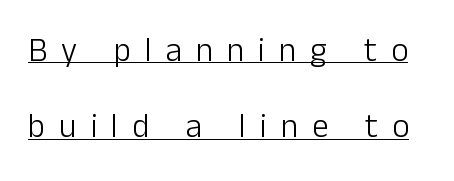
The text was rendered using a sans face with plain stroke endings. Tall strokes in this sample are plumb rather than angled. The letters are spread apart with noticeably loose tracking. Ink coverage per letter is moderate at most. Think of a printed novel: that variable character pitch is what you see here.
